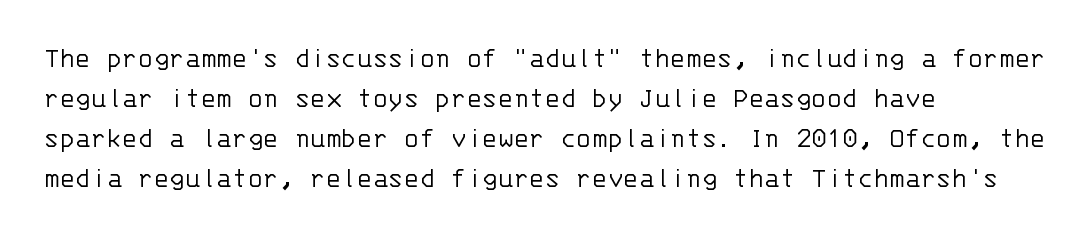
Check under the words: just untouched page. Summary of weight: not heavy and not bold. Upright lettering throughout. The glyphs in this specimen are sans serif.
